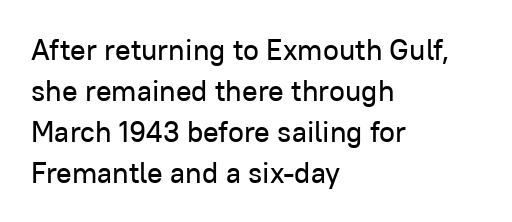
{"serif": "no", "italic": "no", "width": "normal", "stroke_contrast": "low", "x_height": "medium", "monospaced": "no", "underline": "no", "align": "left", "line_spacing": "normal", "line_spacing_ratio": 1.41, "letter_spacing": "normal", "letter_spacing_em": 0.0, "glyph_px": 29}
